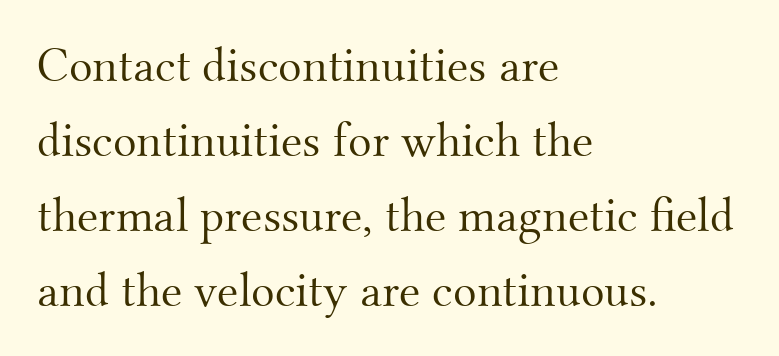
Unbolded letterforms with no extra heft. The space directly below the letters is spotless. The lettering stays uniformly vertical, giving the passage a roman look. The tracking reads as untouched default to a designer's eye.
